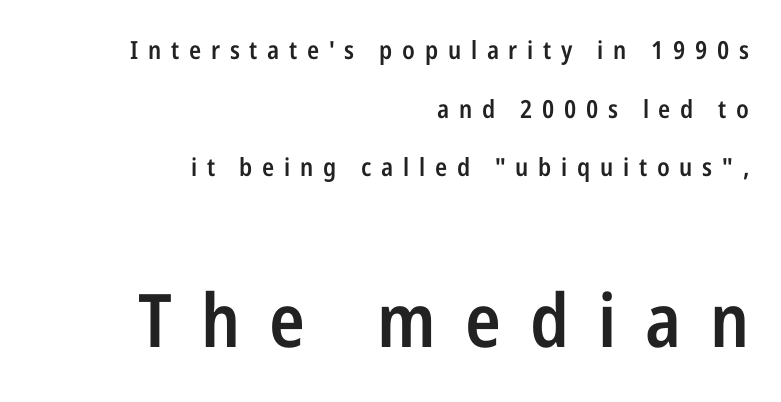
Q: Is the text bold? A: Semi-bold.
Q: Is the text italic (slanted)? A: No, it is upright.
Q: Is the typeface a serif or a sans-serif typeface? A: Sans-serif.
Q: Is the text underlined? A: No.
Q: How is the paragraph aligned? A: Right-aligned.
Q: Is the spacing between letters normal or unusually wide? A: Unusually wide.
Q: Is the spacing between lines tight, normal or loose? A: Loose.
Q: Which block of text is set in a larger size, the first (top) or the second (bottom)? A: The second (bottom) one.
Q: Width (condensed, normal, or wide)? A: Condensed.
Q: Stroke contrast? A: Low.
Q: x-height? A: Medium.
Q: Monospaced? A: No.
